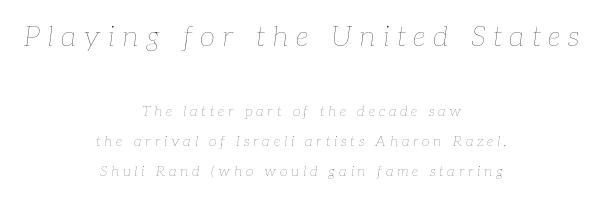
The image shows 28 px thin type, italic (leaning right); set centered, loose line spacing (2.16x), unusually wide letter spacing (+0.27 em), not underlined; the first (top) block is 2.0x larger; low stroke contrast and a medium x-height.
